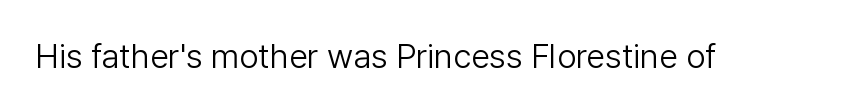
{"serif": "no", "italic": "no", "bold": "no", "weight": "light", "width": "normal", "stroke_contrast": "low", "x_height": "medium", "monospaced": "no", "underline": "no", "letter_spacing": "normal", "letter_spacing_em": 0.0, "glyph_px": 34}
